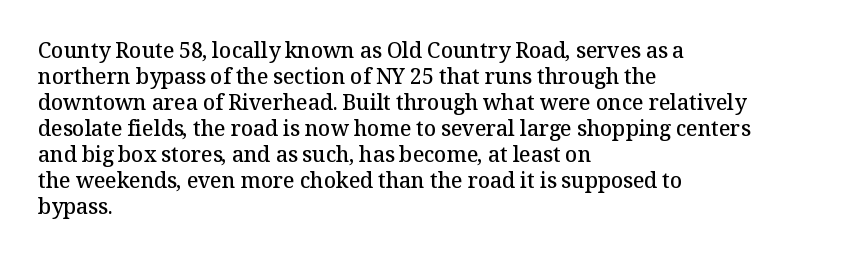
Q: Is the text bold? A: Semi-bold.
Q: Is the text italic (slanted)? A: No, it is upright.
Q: Is the text underlined? A: No.
Q: How is the paragraph aligned? A: Left-aligned.
Q: Is the spacing between letters normal or unusually wide? A: Normal.
